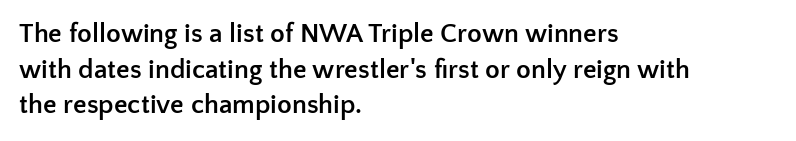
Q: Is the text bold? A: Yes.
Q: Is the text italic (slanted)? A: No, it is upright.
Q: Is the text underlined? A: No.
Q: How is the paragraph aligned? A: Left-aligned.
Q: Is the spacing between letters normal or unusually wide? A: Normal.
Q: Is the spacing between lines tight, normal or loose? A: Normal.
